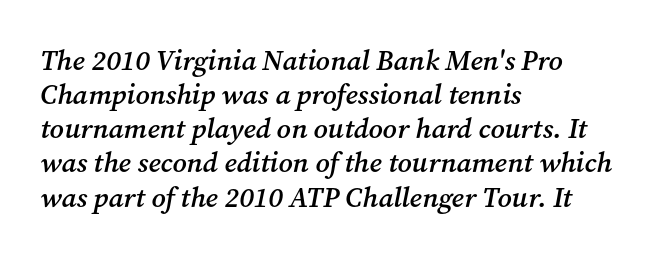
The letters are slanted; this is an italic face. The passage is arranged the way most books set body copy — flush left. The tracking reads as untouched default to a designer's eye. Think of a printed novel: that variable character pitch is what you see here. The strokes are fattened partway — semibold, not bold. Check the space under the baseline: it is left empty.
